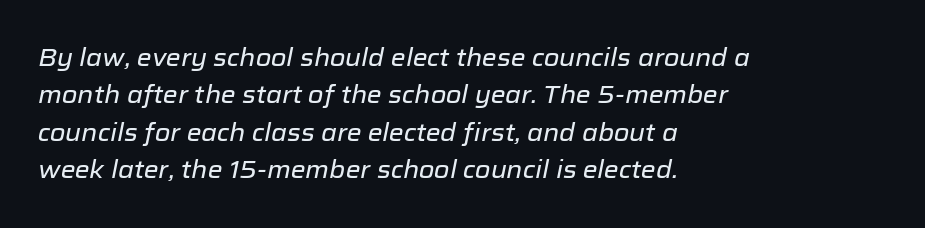
{"italic": "yes", "lean": "right", "slant_degrees": 12, "underline": "no", "align": "left", "line_spacing": "normal", "line_spacing_ratio": 1.56, "letter_spacing": "normal", "letter_spacing_em": 0.0, "glyph_px": 24}
